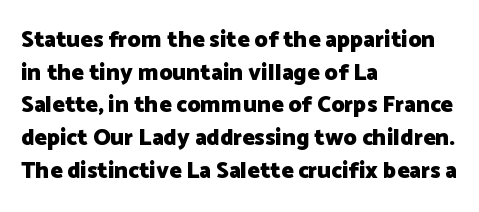
Q: Is the text bold? A: Yes.
Q: Is the text italic (slanted)? A: No, it is upright.
Q: Is the text underlined? A: No.
Q: How is the paragraph aligned? A: Left-aligned.
Q: Is the spacing between letters normal or unusually wide? A: Normal.
Q: Is the spacing between lines tight, normal or loose? A: Normal.
